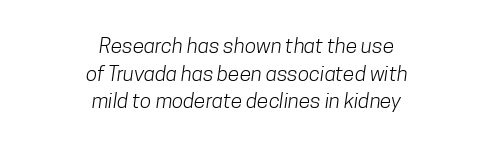
The image shows 21 px text type; set centered, normal line spacing (1.31x), normal letter spacing, not underlined.
